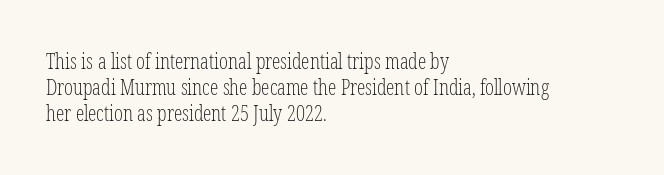
The typography opts for an upright posture over an oblique one. Unmarked baselines from the first word to the last. Students, note that the glyphs here touch the page at normal intervals. Which margin do the lines hug? The left one — the right edge is uneven. The typesetting does not lean heavy: it is not bold.
